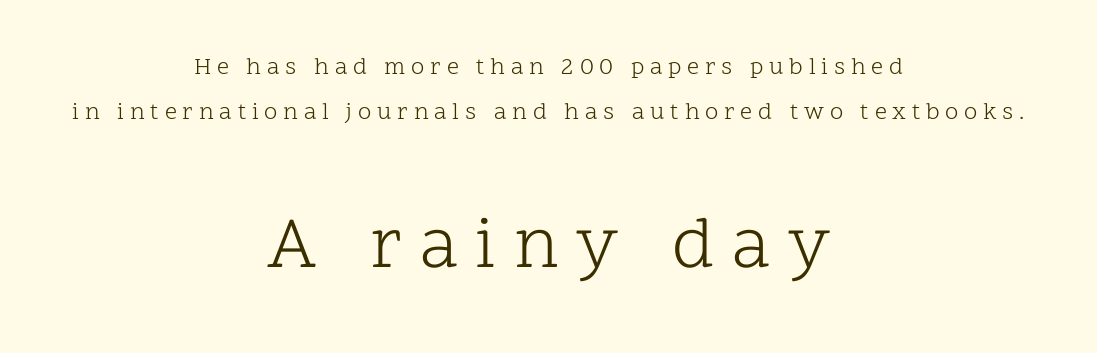
Q: Is the text bold? A: No.
Q: Is the text italic (slanted)? A: No, it is upright.
Q: Is the typeface a serif or a sans-serif typeface? A: Serif.
Q: Is the text underlined? A: No.
Q: How is the paragraph aligned? A: Centered.
Q: Is the spacing between letters normal or unusually wide? A: Unusually wide.
Q: Which block of text is set in a larger size, the first (top) or the second (bottom)? A: The second (bottom) one.
Q: Width (condensed, normal, or wide)? A: Normal.
Q: Stroke contrast? A: Low.
Q: x-height? A: Medium.
Q: Monospaced? A: No.
